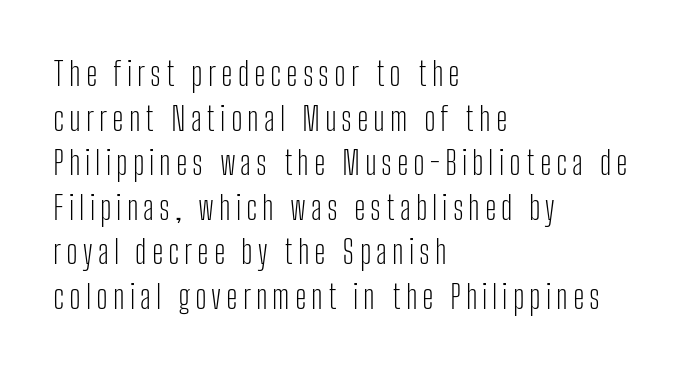
Q: Is the text bold? A: No.
Q: Is the text italic (slanted)? A: No, it is upright.
Q: Is the typeface a serif or a sans-serif typeface? A: Sans-serif.
Q: Is the text underlined? A: No.
Q: How is the paragraph aligned? A: Left-aligned.
Q: Is the spacing between lines tight, normal or loose? A: Normal.
Q: Width (condensed, normal, or wide)? A: Condensed.
Q: Stroke contrast? A: Low.
Q: x-height? A: Medium.
Q: Monospaced? A: No.
